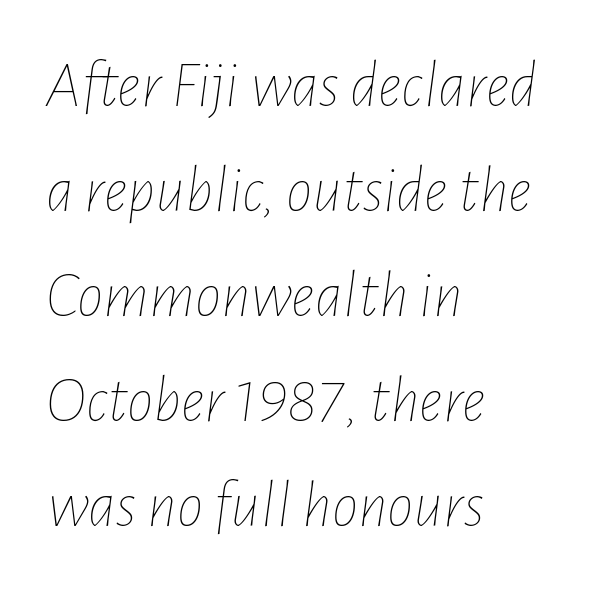
Q: Is the text bold? A: No.
Q: Is the text italic (slanted)? A: Yes, it leans right by about 7 degrees.
Q: Is the text underlined? A: No.
Q: How is the paragraph aligned? A: Left-aligned.
Q: Is the spacing between letters normal or unusually wide? A: Normal.
Q: Is the spacing between lines tight, normal or loose? A: Normal.
Q: Width (condensed, normal, or wide)? A: Condensed.
Q: Stroke contrast? A: Low.
Q: x-height? A: Medium.
Q: Monospaced? A: No.
